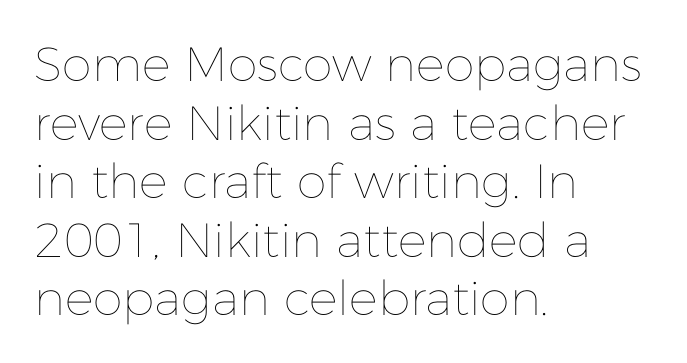
{"italic": "no", "bold": "no", "weight": "thin", "width": "normal", "stroke_contrast": "low", "x_height": "medium", "monospaced": "no", "underline": "no", "align": "left", "line_spacing_ratio": 1.22, "letter_spacing": "normal", "letter_spacing_em": 0.0, "glyph_px": 48}
